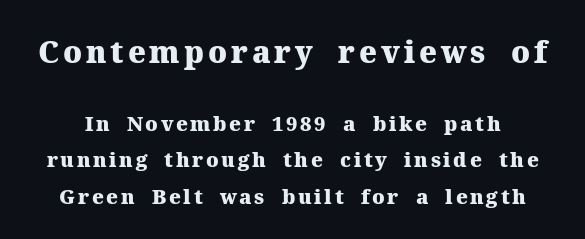
Here the designer chose a conventional face with non-uniform glyph widths. A roman cut, with each character standing at attention. Strokes here are thick enough to call this a true bold. Size contrast runs from large at the top to small at the bottom.
